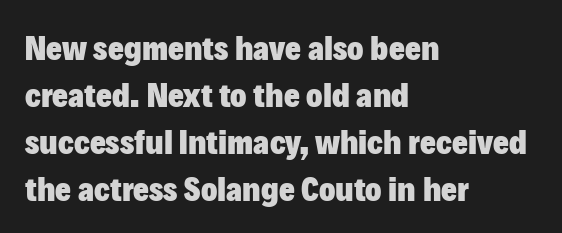
{"serif": "no", "italic": "no", "bold": "yes", "weight": "heavy", "width": "normal", "stroke_contrast": "low", "x_height": "medium", "monospaced": "no", "underline": "no", "align": "left", "line_spacing": "normal", "line_spacing_ratio": 1.38, "letter_spacing": "normal", "letter_spacing_em": 0.0, "glyph_px": 34}
